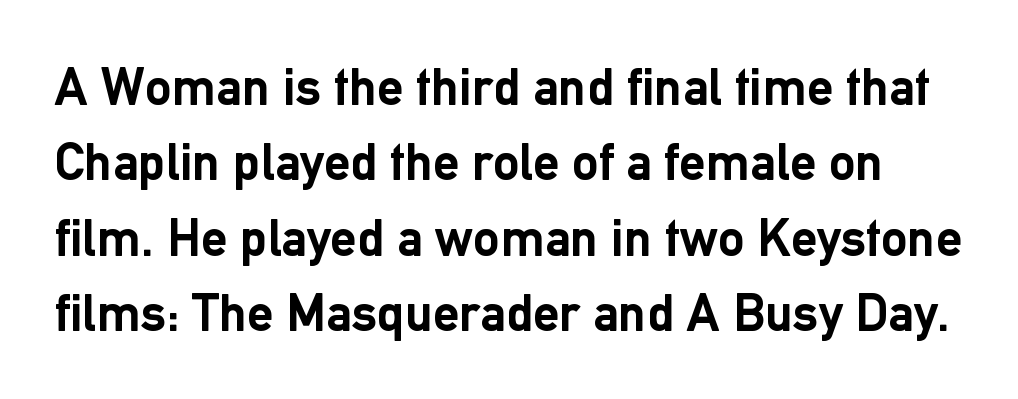
This sample uses plain, unmodified letter spacing. Look at the bottom of the vertical strokes: they stop flat, with no serifs. Underline: absent. Nope, not italic — everything's standing straight. This sample keeps an unexceptional amount of space between lines.
